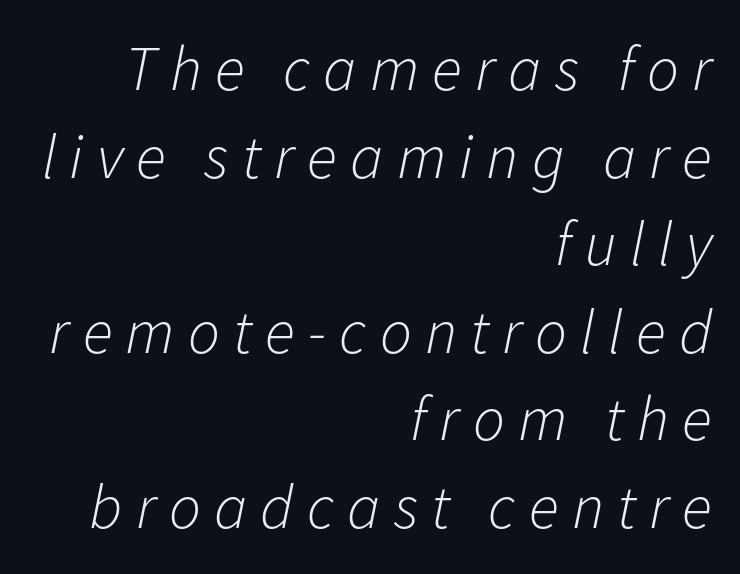
Right-aligned paragraph, ragged on the left. This rendering widens character spacing well past its baseline value. Letters rest on an invisible, unmarked baseline. What's the leading like? Ordinary, nothing unusual. You could not count columns in this text — the font is proportionally spaced. An italicized treatment has been applied to the whole sample.
